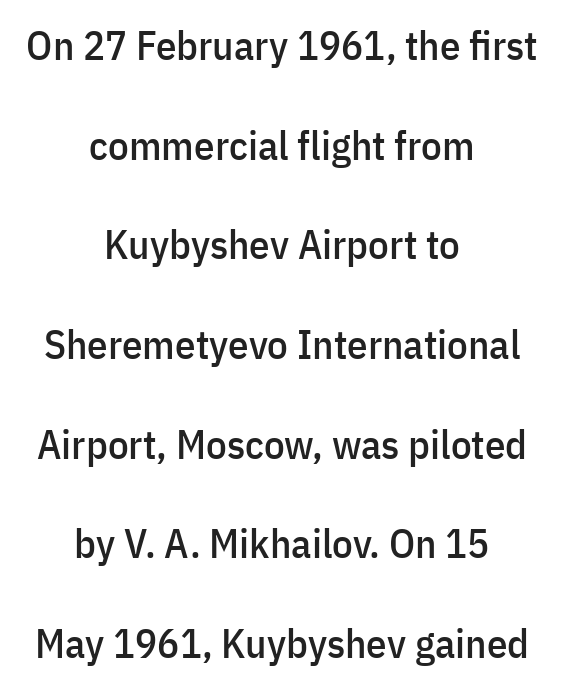
The image shows 41 px condensed sans-serif type, upright; set centered, loose line spacing (2.43x), normal letter spacing, not underlined; low stroke contrast and a medium x-height.
